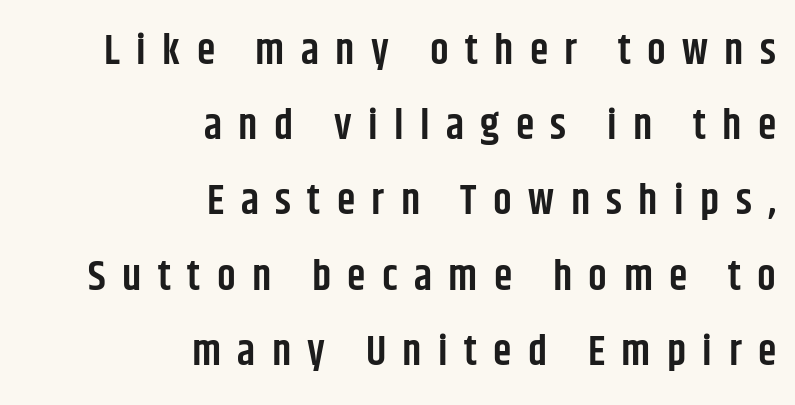
The zone under the glyphs is completely vacant. The sample has been set in demibold, a notch under bold. This is sans-serif lettering, the kind often seen on screens and signage. The compositor pushed each line to the right boundary. This sample has the flowing, uneven cadence of proportional lettering.
